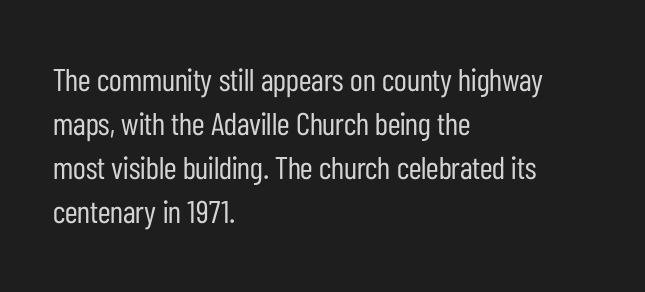
Q: Is the text bold? A: No.
Q: Is the text italic (slanted)? A: No, it is upright.
Q: Is the typeface a serif or a sans-serif typeface? A: Sans-serif.
Q: Is the text underlined? A: No.
Q: How is the paragraph aligned? A: Left-aligned.
Q: Is the spacing between letters normal or unusually wide? A: Normal.
Q: Is the spacing between lines tight, normal or loose? A: Normal.
Q: Width (condensed, normal, or wide)? A: Condensed.
Q: Stroke contrast? A: Low.
Q: x-height? A: Medium.
Q: Monospaced? A: No.
